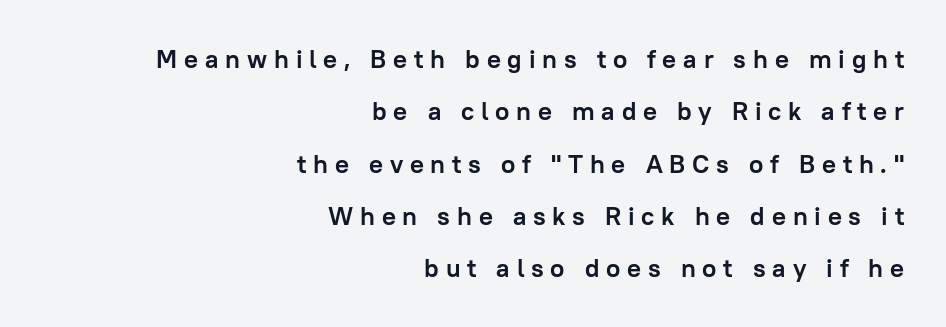
Just letters on the line, the space beneath them empty. What's the leading like? Stretched, with rows far apart. The line texture is sparse and dotted thanks to wide tracking. Leftover space on each line is placed entirely before the opening word. The face used here has the dense, thick strokes of a bold. In terms of posture, this sample is upright.
